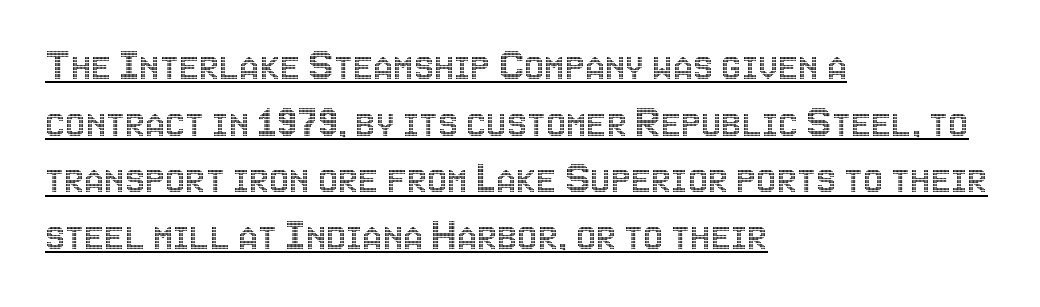
The image shows 45 px condensed type, upright; set left-aligned, normal line spacing (1.26x), normal letter spacing, underlined; a large x-height.
